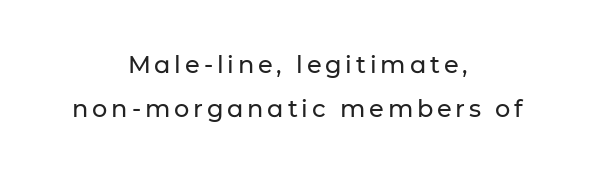
{"italic": "no", "underline": "no", "align": "center", "line_spacing_ratio": 1.82, "glyph_px": 24}
